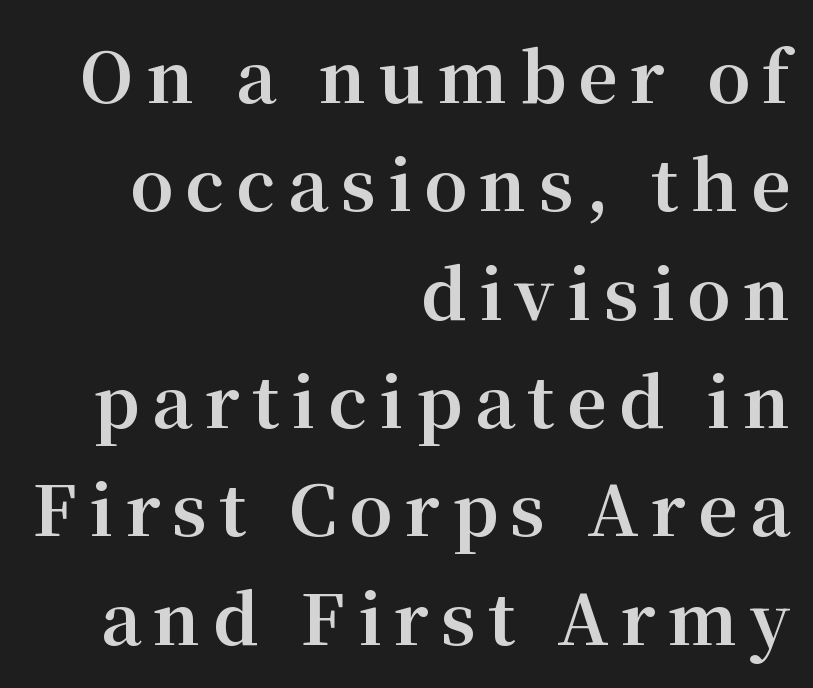
The image shows 69 px bold serif type, upright; set right-aligned, normal line spacing (1.57x), not underlined; medium stroke contrast and a medium x-height.
